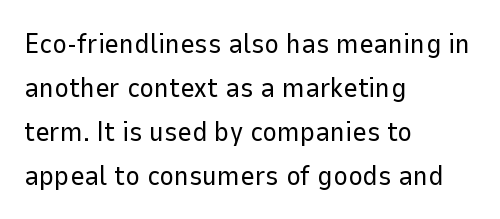
{"serif": "no", "italic": "no", "bold": "no", "weight": "regular", "width": "normal", "stroke_contrast": "low", "x_height": "medium", "monospaced": "no", "underline": "no", "align": "left", "line_spacing": "normal", "line_spacing_ratio": 1.57, "letter_spacing": "normal", "letter_spacing_em": 0.0, "glyph_px": 28}
